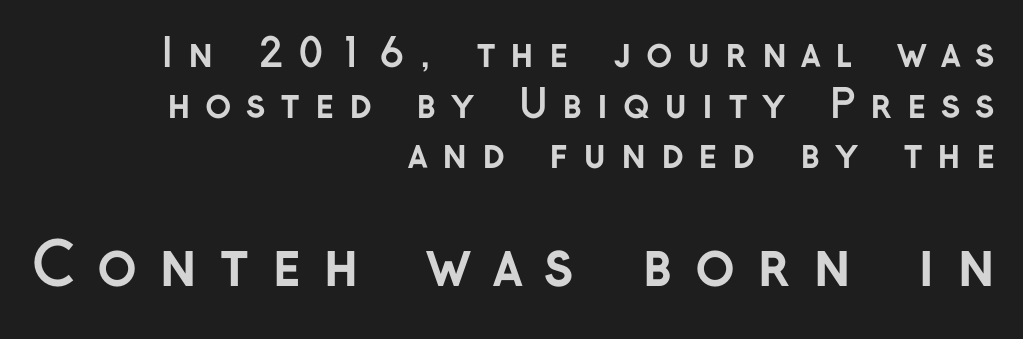
Q: Is the text bold? A: Yes.
Q: Is the text italic (slanted)? A: No, it is upright.
Q: Is the typeface a serif or a sans-serif typeface? A: Sans-serif.
Q: Is the text underlined? A: No.
Q: How is the paragraph aligned? A: Right-aligned.
Q: Is the spacing between letters normal or unusually wide? A: Unusually wide.
Q: Is the spacing between lines tight, normal or loose? A: Normal.
Q: Which block of text is set in a larger size, the first (top) or the second (bottom)? A: The second (bottom) one.
Q: Width (condensed, normal, or wide)? A: Normal.
Q: Stroke contrast? A: Low.
Q: x-height? A: Medium.
Q: Monospaced? A: No.
